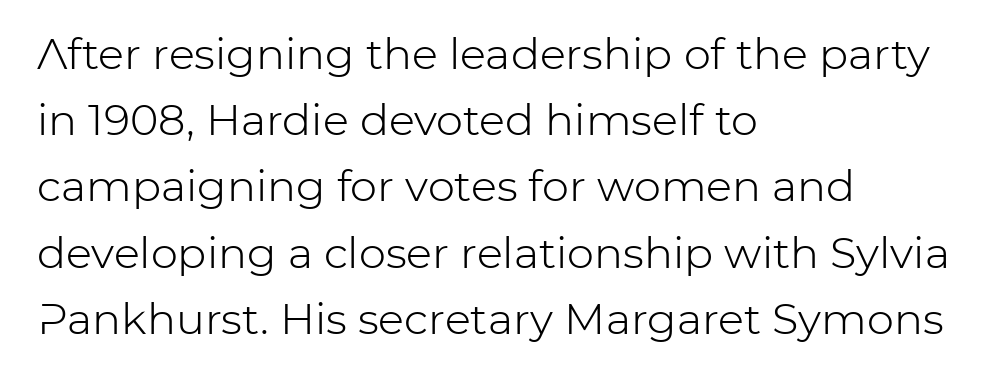
Q: Is the text bold? A: No.
Q: Is the text italic (slanted)? A: No, it is upright.
Q: Is the typeface a serif or a sans-serif typeface? A: Sans-serif.
Q: Is the text underlined? A: No.
Q: How is the paragraph aligned? A: Left-aligned.
Q: Is the spacing between letters normal or unusually wide? A: Normal.
Q: Is the spacing between lines tight, normal or loose? A: Normal.
Q: Width (condensed, normal, or wide)? A: Normal.
Q: Stroke contrast? A: Low.
Q: x-height? A: Medium.
Q: Monospaced? A: No.
